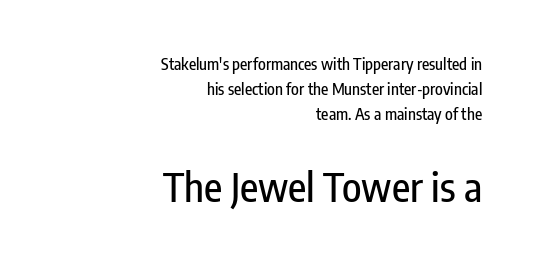
The image shows 40 px condensed sans-serif type, upright; set right-aligned, normal line spacing (1.56x), normal letter spacing, not underlined; the second (bottom) block is 2.5x larger; low stroke contrast and a medium x-height.
